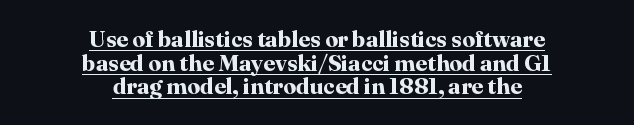
Caption: bold face, heavy strokes. The line texture is even and compact thanks to regular tracking. The rendering uses a small line-height, squeezing the rows. Underlining? Definitely there.
